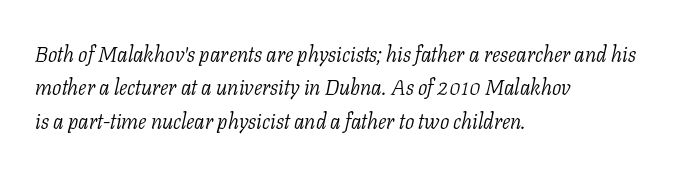
The image shows 21 px text type, italic (leaning right); set left-aligned, normal line spacing (1.59x), normal letter spacing, not underlined.
